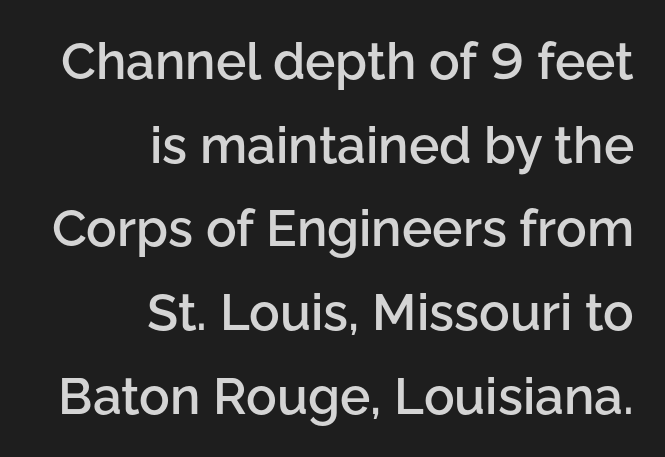
Is the type bold? Partly — it's a semibold, heavier than regular but not fully bold. Nothing sits at the stroke ends, so this counts as sans-serif. Vertical spacing — default. Rule under the text: the space is simply empty. Caption: multi-line text, flush right, ragged left. Posture: vertical.
